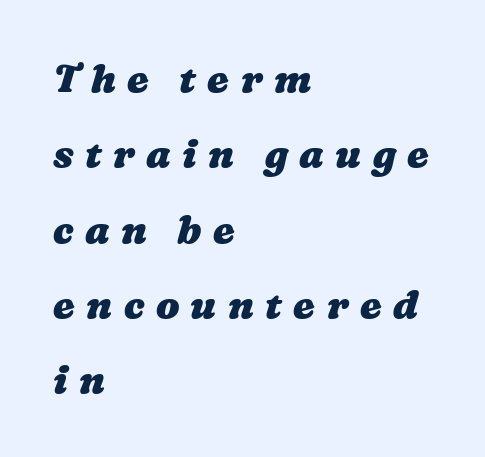
{"bold": "yes", "weight": "heavy", "width": "wide", "stroke_contrast": "medium", "x_height": "medium", "monospaced": "no", "underline": "no", "align": "left", "line_spacing": "loose", "line_spacing_ratio": 1.93, "letter_spacing": "wide", "letter_spacing_em": 0.29, "glyph_px": 39}
